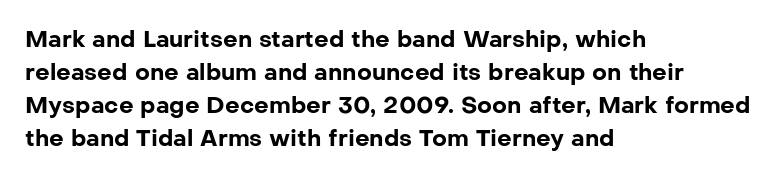
Q: Is the text bold? A: Yes.
Q: Is the text italic (slanted)? A: No, it is upright.
Q: Is the text underlined? A: No.
Q: How is the paragraph aligned? A: Left-aligned.
Q: Is the spacing between letters normal or unusually wide? A: Normal.
Q: Is the spacing between lines tight, normal or loose? A: Normal.
